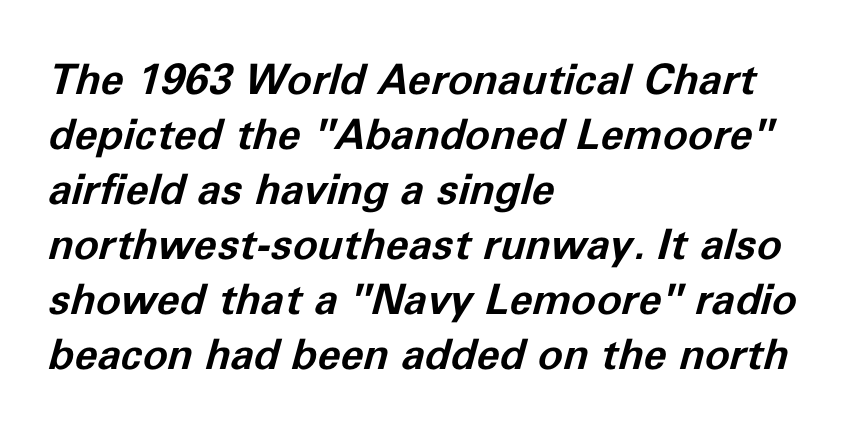
The string is rendered with underlining switched off. Normally led — the rows are evenly, conventionally spaced. Each glyph is drawn with heavy, bold strokes. Emphasis-style slanted type is in use. The ragged edge is on the right, which tells us the setting is flush left. You could call the tracking neutral — neither tight nor loose.
